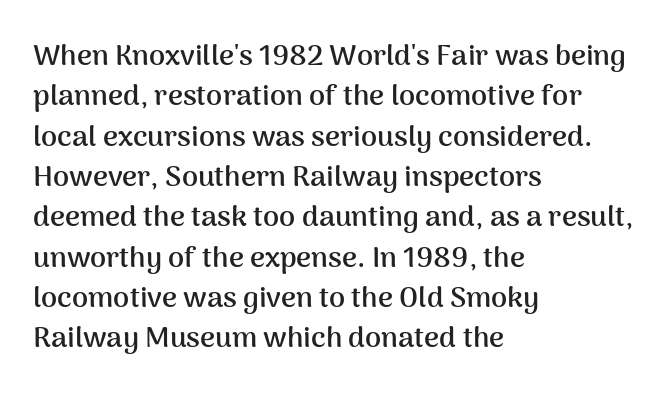
Q: Is the text bold? A: Yes.
Q: Is the text italic (slanted)? A: No, it is upright.
Q: Is the typeface a serif or a sans-serif typeface? A: Sans-serif.
Q: Is the text underlined? A: No.
Q: How is the paragraph aligned? A: Left-aligned.
Q: Is the spacing between letters normal or unusually wide? A: Normal.
Q: Is the spacing between lines tight, normal or loose? A: Normal.
Q: Width (condensed, normal, or wide)? A: Normal.
Q: Stroke contrast? A: Medium.
Q: x-height? A: Medium.
Q: Monospaced? A: No.
